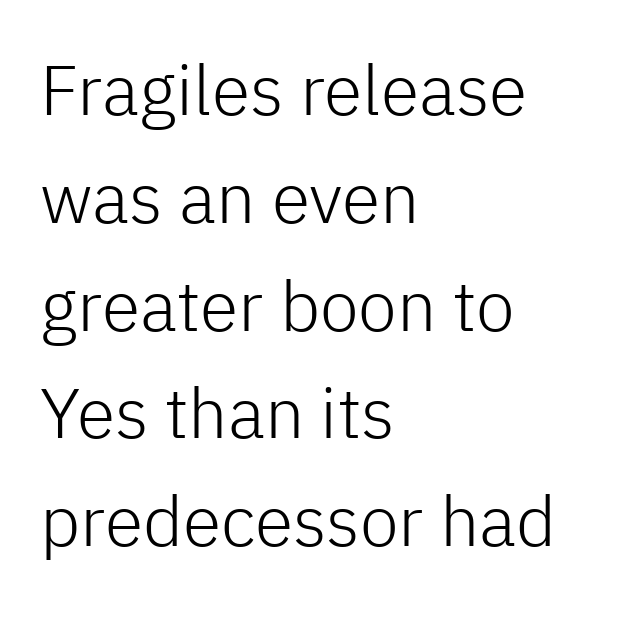
Proportional: the letters do not fall into vertical columns. This is sans-serif lettering, the kind often seen on screens and signage. Is there much room between lines? A standard amount, neither cramped nor airy. The strip under each line holds only bare page.
